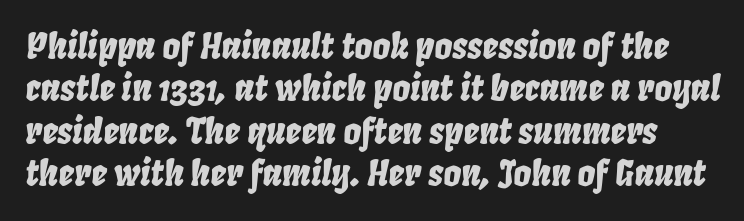
Does the lettering tilt? It does — this is italic. Each letter keeps its own natural width here, so spacing adapts to shape. Just letters on the line, the space beneath them empty. The letterforms sit shoulder to shoulder at normal distance.
